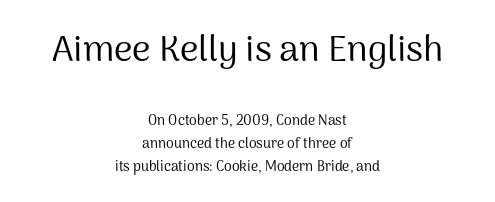
{"serif": "no", "italic": "no", "bold": "no", "weight": "regular", "width": "normal", "stroke_contrast": "medium", "x_height": "medium", "monospaced": "no", "underline": "no", "align": "center", "line_spacing": "normal", "line_spacing_ratio": 1.63, "letter_spacing": "normal", "letter_spacing_em": 0.0, "larger_block": "first", "size_ratio": 2.57, "glyph_px": 36}
